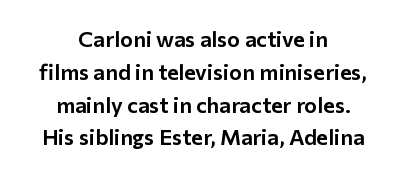
{"italic": "no", "underline": "no", "align": "center", "line_spacing": "normal", "line_spacing_ratio": 1.49, "letter_spacing": "normal", "letter_spacing_em": 0.0, "glyph_px": 22}
